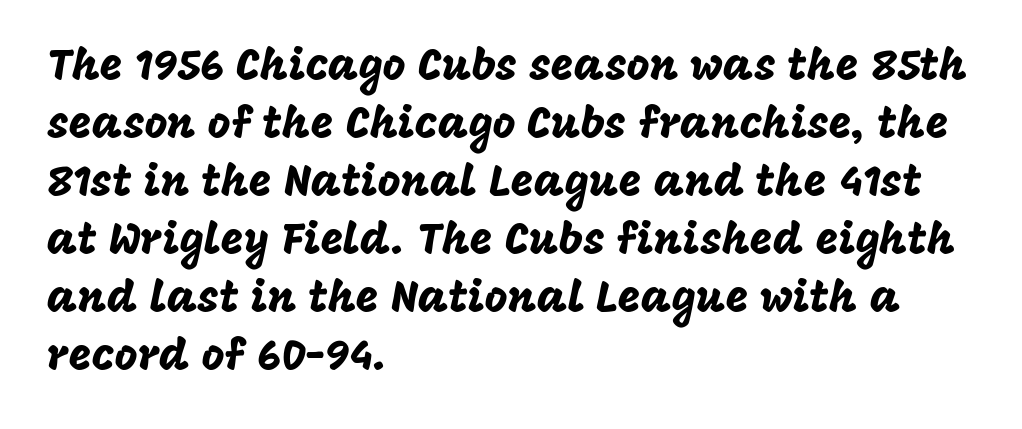
These lines are composed in type without serifs. Descenders hang freely into open space. Is this a fixed-width face? No — the glyphs have proportional, varying widths.
